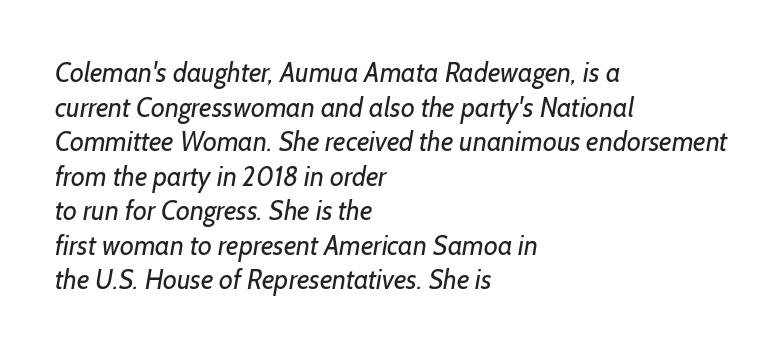
Short and long lines alike share a common starting point at left. Successive baselines arrive at the customary interval. The font is comparable to plain body text, perhaps lighter. The gap between lines stays unmarked. The passage shown has conventional tracking throughout.
